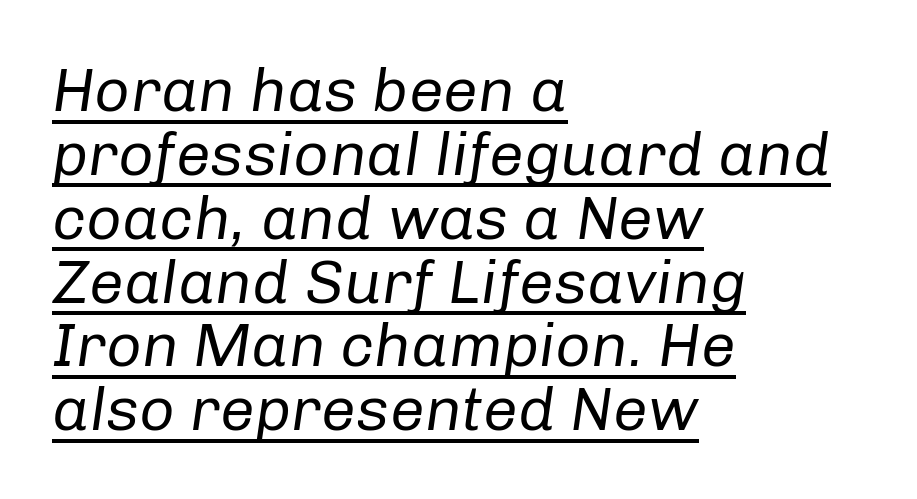
The image shows 62 px regular-weight type, italic (leaning right); set left-aligned, tight line spacing (1.03x), normal letter spacing, underlined; low stroke contrast and a medium x-height.
